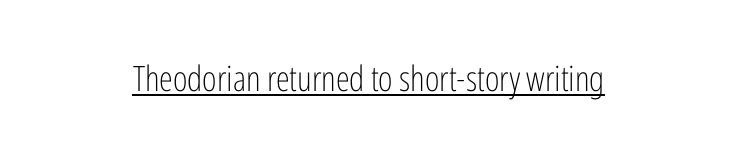
{"serif": "no", "italic": "no", "bold": "no", "weight": "light", "width": "condensed", "stroke_contrast": "low", "x_height": "medium", "monospaced": "no", "underline": "yes", "align": "center", "letter_spacing": "normal", "letter_spacing_em": 0.0, "glyph_px": 35}
